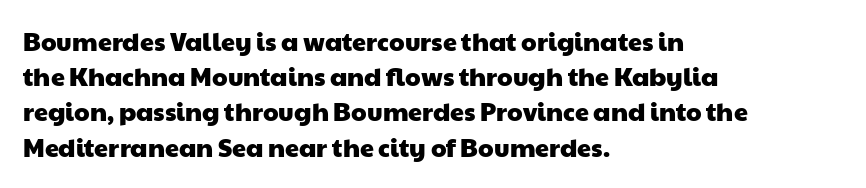
Notice how the passage keeps a crisp vertical edge on the left only. Glance below the letters and you will spot only blank space. Letter spacing: default. One glance says typical: line gaps are just what's usual.
